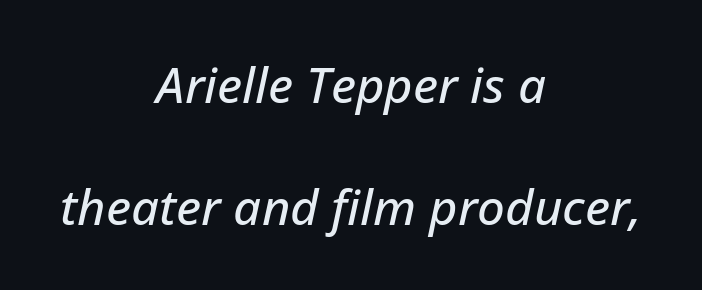
{"italic": "yes", "lean": "right", "slant_degrees": 12, "width": "normal", "stroke_contrast": "low", "x_height": "medium", "monospaced": "no", "underline": "no", "align": "center", "line_spacing": "loose", "line_spacing_ratio": 2.48, "letter_spacing": "normal", "letter_spacing_em": 0.0, "glyph_px": 49}
